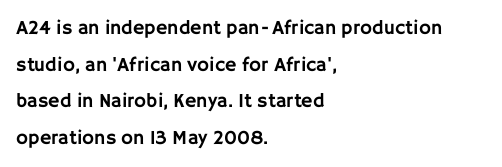
{"italic": "no", "underline": "no", "align": "left", "line_spacing_ratio": 1.83, "letter_spacing": "normal", "letter_spacing_em": 0.0, "glyph_px": 20}
